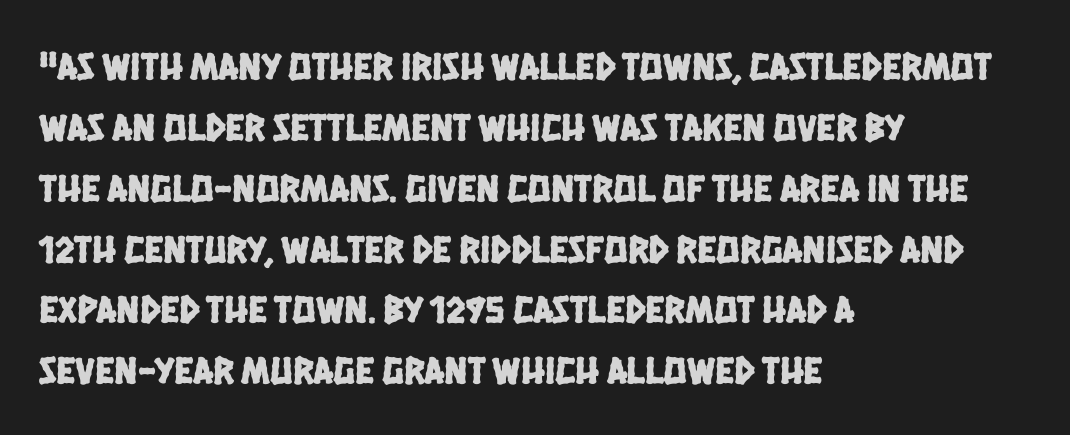
{"serif": "no", "width": "condensed", "stroke_contrast": "low", "x_height": "large", "monospaced": "no", "underline": "no", "align": "left", "line_spacing": "normal", "line_spacing_ratio": 1.56, "letter_spacing": "normal", "letter_spacing_em": 0.0, "glyph_px": 39}
